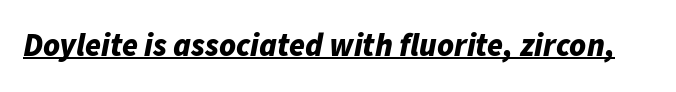
Look at the tracking — it's just the regular setting, nothing added. On the weight axis this lands at bold, roughly 700. The face used here is proportionally spaced, like ordinary book or web type. The rendering applies a slant to the glyphs.
